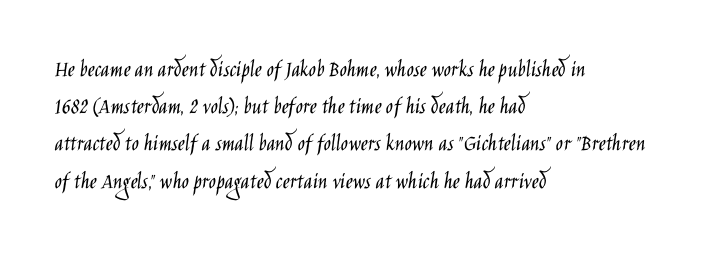
Q: Is the text bold? A: No.
Q: Is the text italic (slanted)? A: Yes.
Q: Is the text underlined? A: No.
Q: How is the paragraph aligned? A: Left-aligned.
Q: Is the spacing between letters normal or unusually wide? A: Normal.
Q: Is the spacing between lines tight, normal or loose? A: Normal.
